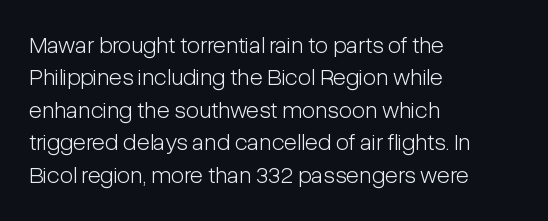
{"italic": "no", "bold": "no", "underline": "no", "align": "left", "line_spacing": "normal", "line_spacing_ratio": 1.35, "letter_spacing": "normal", "letter_spacing_em": 0.0, "glyph_px": 24}
